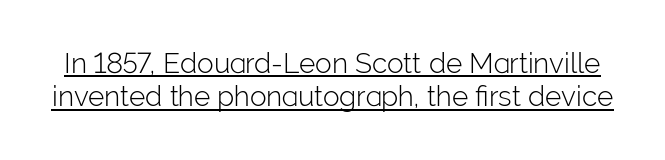
{"serif": "no", "italic": "no", "bold": "no", "weight": "light", "width": "normal", "stroke_contrast": "low", "x_height": "medium", "monospaced": "no", "underline": "yes", "line_spacing_ratio": 1.19, "letter_spacing": "normal", "letter_spacing_em": 0.0, "glyph_px": 28}
